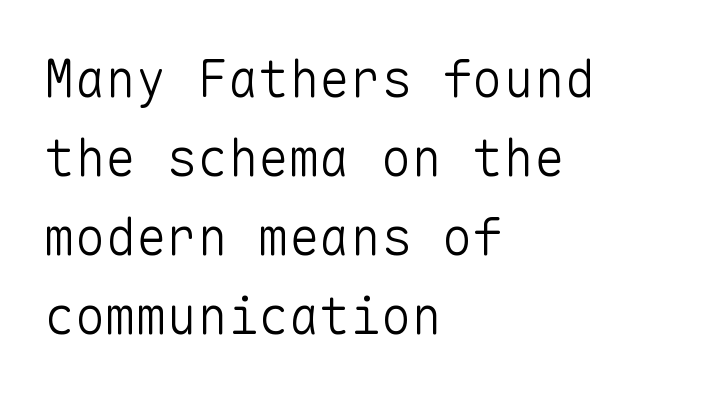
{"serif": "no", "italic": "no", "bold": "no", "weight": "light", "width": "normal", "stroke_contrast": "low", "x_height": "medium", "monospaced": "yes", "underline": "no", "align": "left", "line_spacing": "normal", "line_spacing_ratio": 1.55, "letter_spacing": "normal", "letter_spacing_em": 0.0, "glyph_px": 51}
